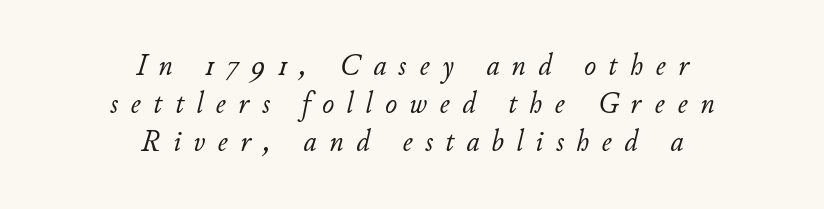
{"italic": "yes", "lean": "right", "slant_degrees": 11, "bold": "no", "weight": "light", "width": "normal", "stroke_contrast": "low", "x_height": "small", "monospaced": "no", "underline": "no", "align": "center", "line_spacing_ratio": 1.19, "letter_spacing": "wide", "letter_spacing_em": 0.39, "glyph_px": 32}
